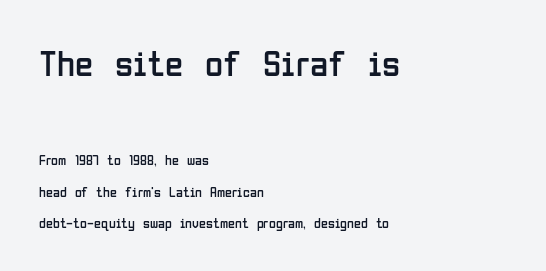
{"serif": "no", "italic": "no", "bold": "no", "weight": "regular", "width": "condensed", "stroke_contrast": "low", "x_height": "medium", "monospaced": "no", "underline": "no", "align": "left", "line_spacing": "loose", "line_spacing_ratio": 2.24, "letter_spacing": "normal", "letter_spacing_em": 0.0, "larger_block": "first", "size_ratio": 2.64, "glyph_px": 37}
